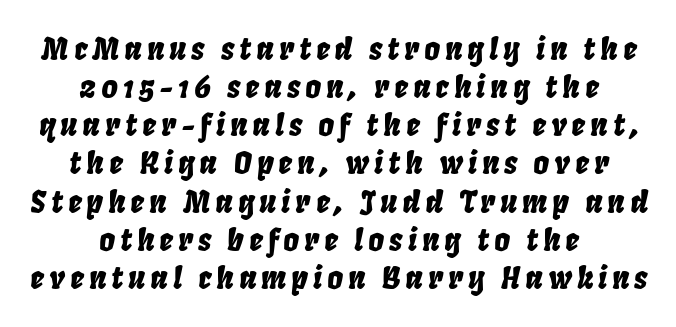
Posture: slanted. Type without underlining. Here the designer chose a conventional face with non-uniform glyph widths. The paragraph has two soft edges and a firm central axis.
